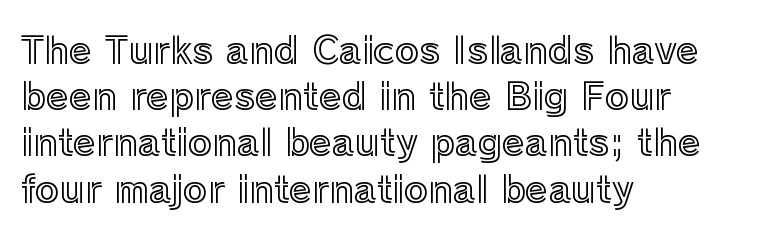
Q: Is the text italic (slanted)? A: No, it is upright.
Q: Is the text underlined? A: No.
Q: How is the paragraph aligned? A: Left-aligned.
Q: Is the spacing between letters normal or unusually wide? A: Normal.
Q: Is the spacing between lines tight, normal or loose? A: Normal.
Q: Width (condensed, normal, or wide)? A: Normal.
Q: x-height? A: Medium.
Q: Monospaced? A: No.
